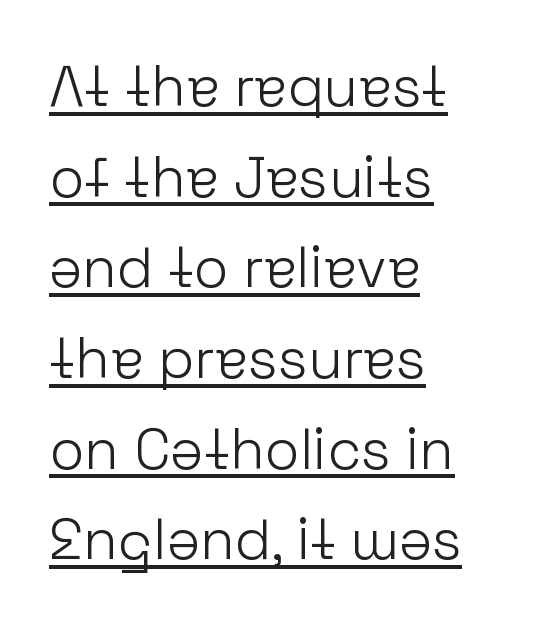
{"serif": "no", "italic": "no", "bold": "no", "weight": "light", "width": "normal", "stroke_contrast": "low", "x_height": "medium", "monospaced": "no", "underline": "yes", "align": "left", "line_spacing": "normal", "line_spacing_ratio": 1.59, "letter_spacing": "normal", "letter_spacing_em": 0.0, "glyph_px": 57}
